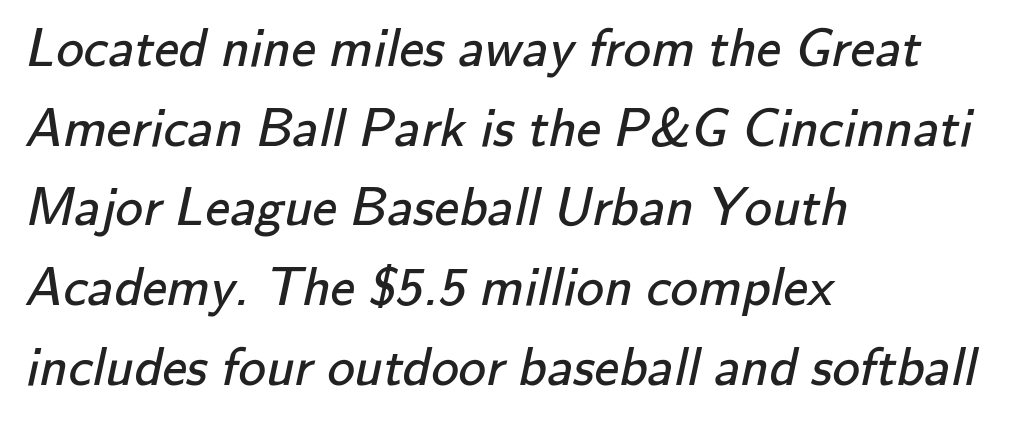
Q: Is the text bold? A: No.
Q: Is the typeface a serif or a sans-serif typeface? A: Sans-serif.
Q: Is the text underlined? A: No.
Q: How is the paragraph aligned? A: Left-aligned.
Q: Is the spacing between letters normal or unusually wide? A: Normal.
Q: Is the spacing between lines tight, normal or loose? A: Normal.
Q: Width (condensed, normal, or wide)? A: Normal.
Q: Stroke contrast? A: Low.
Q: x-height? A: Small.
Q: Monospaced? A: No.
